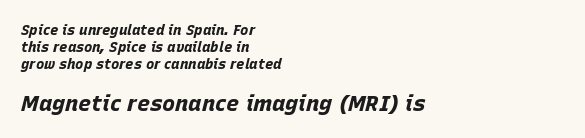
The image shows 22 px bold type, italic (leaning right); set left-aligned, line spacing 1.22x, normal letter spacing, not underlined; the second (bottom) block is 1.57x larger.
